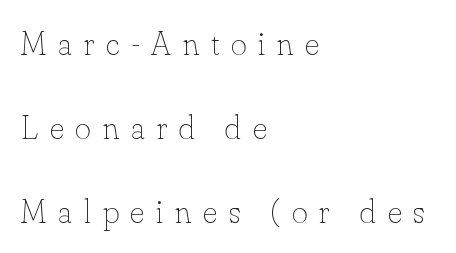
{"italic": "no", "bold": "no", "weight": "thin", "width": "normal", "stroke_contrast": "low", "x_height": "small", "monospaced": "no", "underline": "no", "align": "left", "line_spacing": "loose", "line_spacing_ratio": 2.47, "letter_spacing": "wide", "letter_spacing_em": 0.35, "glyph_px": 34}
